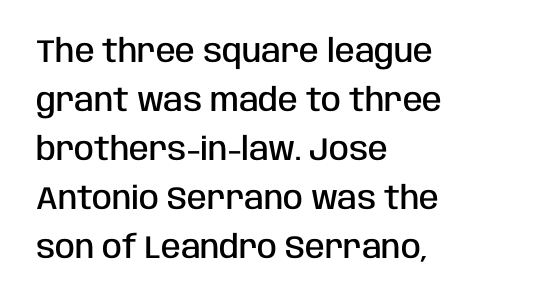
Check under the words: just untouched page. Is the letter spacing exaggerated? No — it looks like the ordinary default. Is this a fixed-width face? No — the glyphs have proportional, varying widths. How heavy is the stroke? Medium-heavy — a semibold, shy of bold. This is roman type, the default non-slanted kind.
